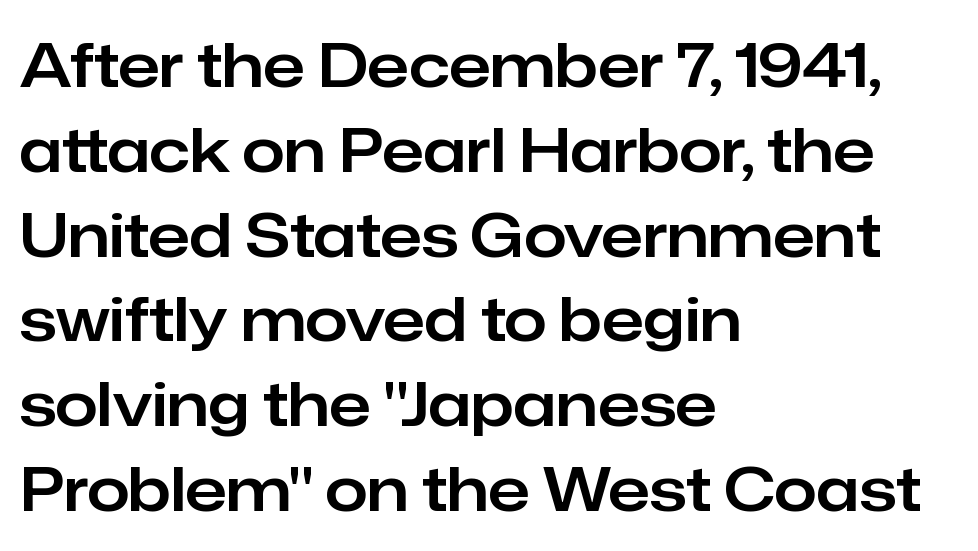
Q: Is the text italic (slanted)? A: No, it is upright.
Q: Is the typeface a serif or a sans-serif typeface? A: Sans-serif.
Q: Is the text underlined? A: No.
Q: How is the paragraph aligned? A: Left-aligned.
Q: Is the spacing between letters normal or unusually wide? A: Normal.
Q: Is the spacing between lines tight, normal or loose? A: Normal.
Q: Width (condensed, normal, or wide)? A: Normal.
Q: Stroke contrast? A: Low.
Q: x-height? A: Medium.
Q: Monospaced? A: No.
